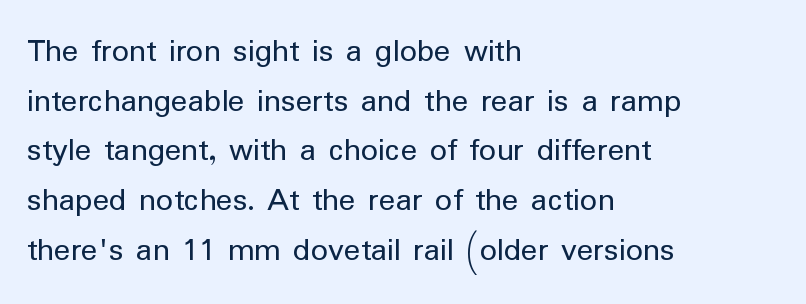
The image shows 34 px regular-weight sans-serif type, upright; set left-aligned, normal line spacing (1.46x), normal letter spacing, not underlined; low stroke contrast and a medium x-height.
